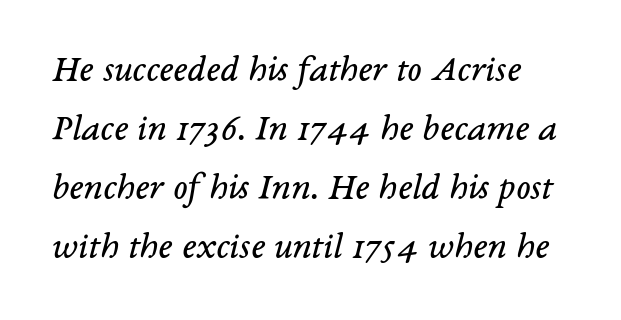
Q: Is the text bold? A: No.
Q: Is the text italic (slanted)? A: Yes, it leans right by about 14 degrees.
Q: Is the typeface a serif or a sans-serif typeface? A: Serif.
Q: Is the text underlined? A: No.
Q: Is the spacing between letters normal or unusually wide? A: Normal.
Q: Is the spacing between lines tight, normal or loose? A: Normal.
Q: Width (condensed, normal, or wide)? A: Normal.
Q: Stroke contrast? A: Low.
Q: x-height? A: Medium.
Q: Monospaced? A: No.
